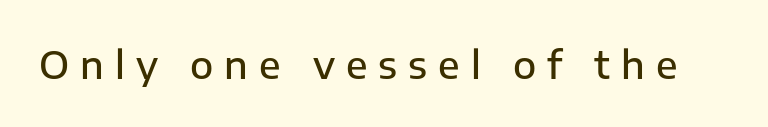
Serifs: no, the terminals of the letterforms are clean. As a designer I'd log this as weight 600, semibold. Characters follow at a spacing far wider than the type designer built in. The glyphs are unaccompanied by any horizontal stroke below them.
